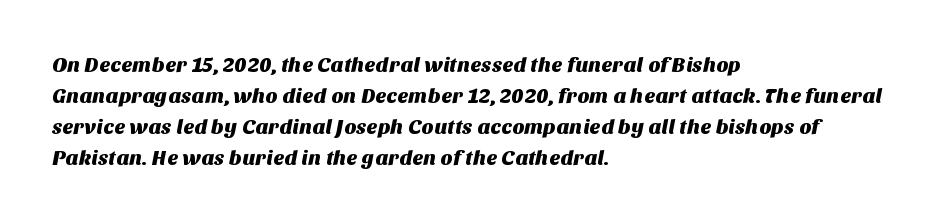
{"underline": "no", "align": "left", "line_spacing": "normal", "line_spacing_ratio": 1.47, "letter_spacing": "normal", "letter_spacing_em": 0.0, "glyph_px": 21}
